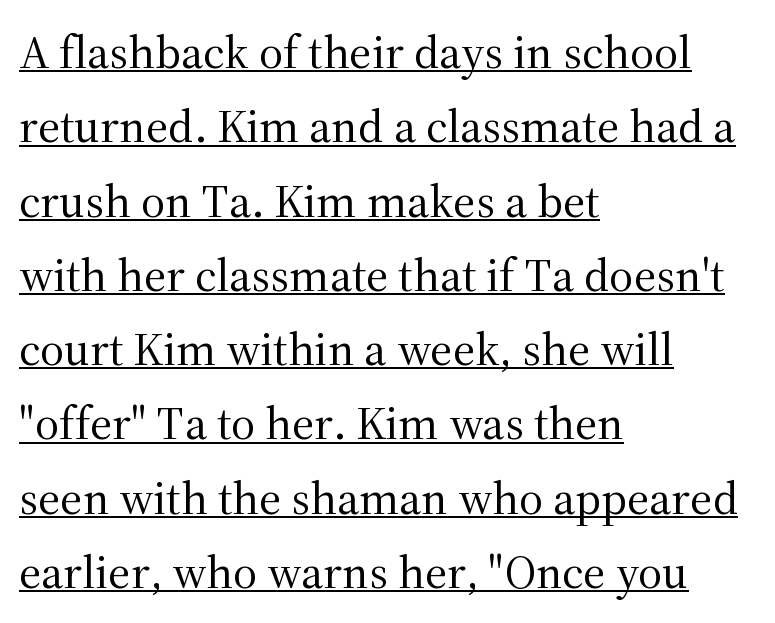
Q: Is the text bold? A: No.
Q: Is the text italic (slanted)? A: No, it is upright.
Q: Is the typeface a serif or a sans-serif typeface? A: Serif.
Q: Is the text underlined? A: Yes.
Q: How is the paragraph aligned? A: Left-aligned.
Q: Is the spacing between letters normal or unusually wide? A: Normal.
Q: Is the spacing between lines tight, normal or loose? A: Normal.
Q: Width (condensed, normal, or wide)? A: Normal.
Q: Stroke contrast? A: Medium.
Q: x-height? A: Medium.
Q: Monospaced? A: No.
